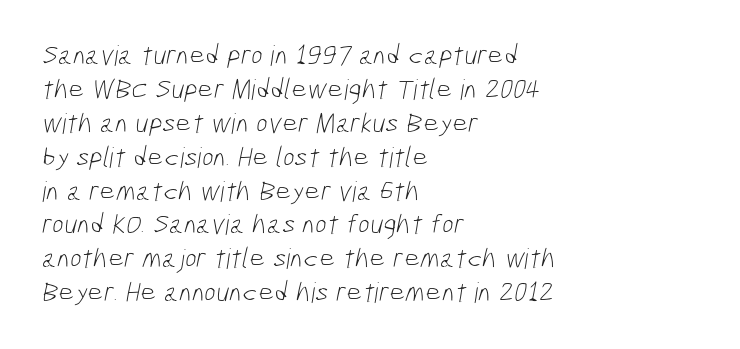
Ink coverage per letter is moderate at most. To sum up the face: it is a sans, with no serifs. All the whitespace from short lines collects on the right. Has an underline been added? It has not. The line texture is even and compact thanks to regular tracking. You could not count columns in this text — the font is proportionally spaced.
